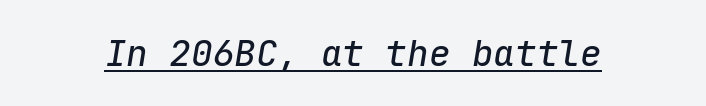
Looks like terminal output: every glyph gets an equal slot. The sample's only ornament is a line tracing under the words. When letters slant like this, we call the style italic. The gaps between neighbouring characters are ordinary and unremarkable.
